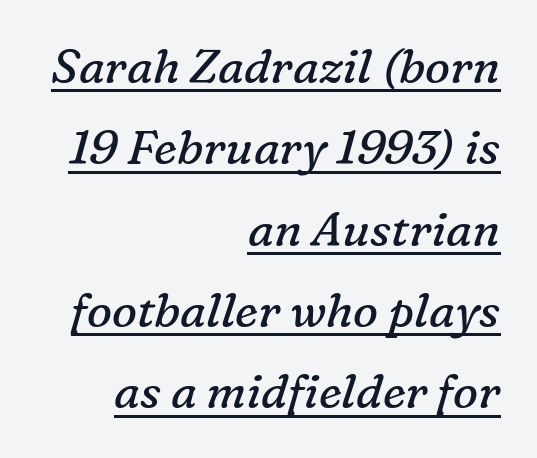
{"serif": "yes", "italic": "yes", "lean": "right", "slant_degrees": 16, "bold": "no", "weight": "regular", "width": "normal", "stroke_contrast": "low", "x_height": "medium", "monospaced": "no", "underline": "yes", "align": "right", "line_spacing_ratio": 1.73, "letter_spacing": "normal", "letter_spacing_em": 0.0, "glyph_px": 47}
